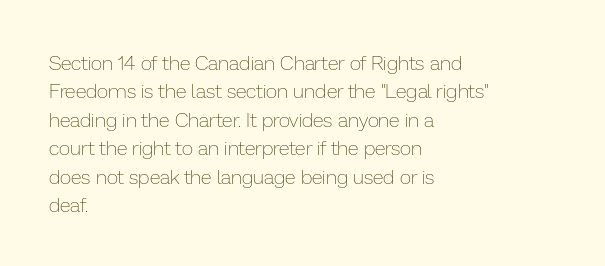
The image shows 20 px text type, upright; set left-aligned, normal line spacing (1.42x), normal letter spacing, not underlined.
